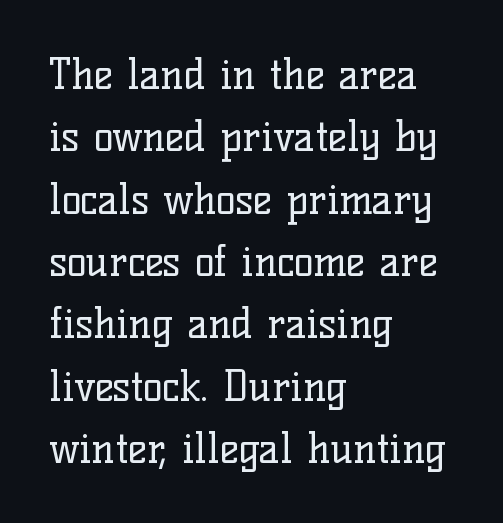
{"serif": "yes", "italic": "no", "bold": "no", "weight": "regular", "width": "normal", "stroke_contrast": "low", "x_height": "medium", "monospaced": "no", "underline": "no", "align": "left", "line_spacing": "normal", "line_spacing_ratio": 1.52, "letter_spacing": "normal", "letter_spacing_em": 0.0, "glyph_px": 41}
